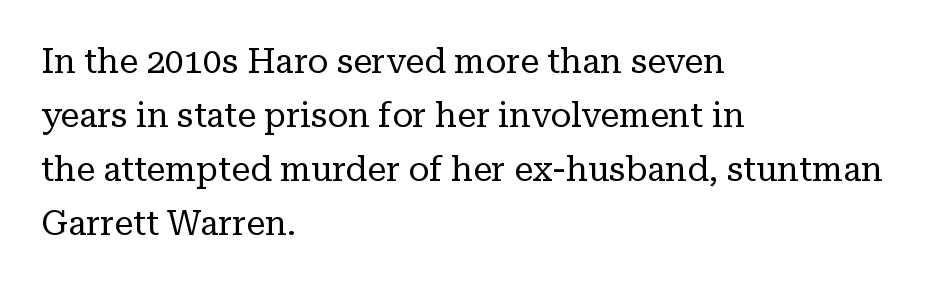
Compared with a typical body face, this is equally light or lighter still. Horizontal alignment here is leftward, the default for most running prose. Caption: standard tracking, unaltered. Notice how descenders clear the ascenders below comfortably — that's standard leading.
